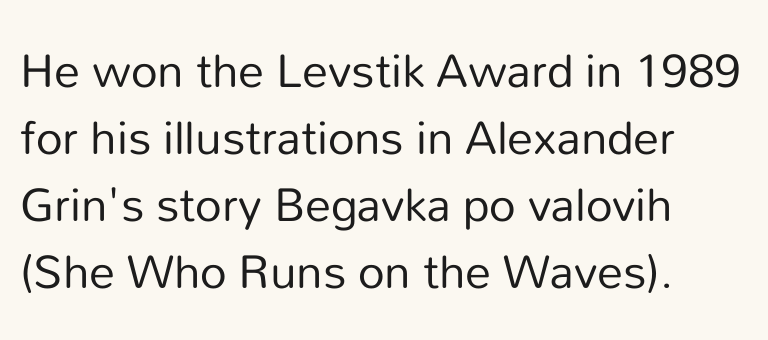
The image shows 52 px regular-weight sans-serif type, upright; set left-aligned, normal line spacing (1.29x), normal letter spacing, not underlined; low stroke contrast and a medium x-height.
